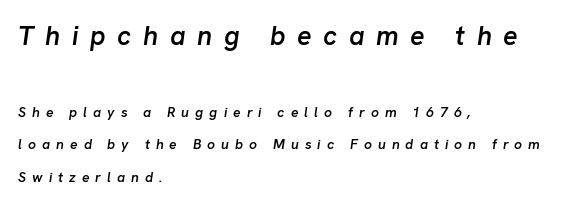
{"italic": "yes", "lean": "right", "slant_degrees": 8, "bold": "semi", "underline": "no", "align": "left", "line_spacing": "loose", "line_spacing_ratio": 2.33, "letter_spacing": "wide", "letter_spacing_em": 0.43, "larger_block": "first", "size_ratio": 1.93, "glyph_px": 27}
